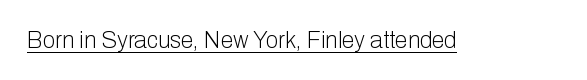
Q: Is the text bold? A: No.
Q: Is the text italic (slanted)? A: No, it is upright.
Q: Is the text underlined? A: Yes.
Q: Is the spacing between letters normal or unusually wide? A: Normal.
